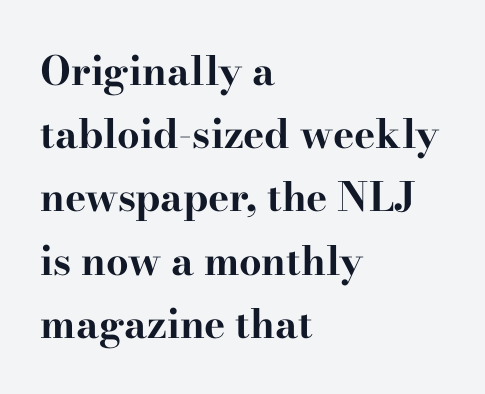
{"serif": "yes", "italic": "no", "bold": "yes", "weight": "bold", "width": "wide", "stroke_contrast": "high", "x_height": "small", "monospaced": "no", "underline": "no", "align": "left", "line_spacing": "normal", "line_spacing_ratio": 1.58, "letter_spacing": "normal", "letter_spacing_em": 0.0, "glyph_px": 40}
